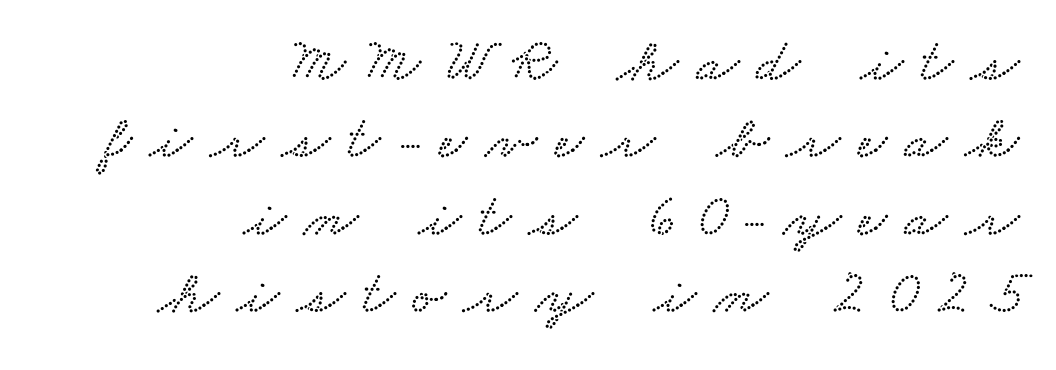
The image shows 62 px wide type; set right-aligned, normal line spacing (1.25x), unusually wide letter spacing (+0.29 em), not underlined; low stroke contrast and a small x-height.
